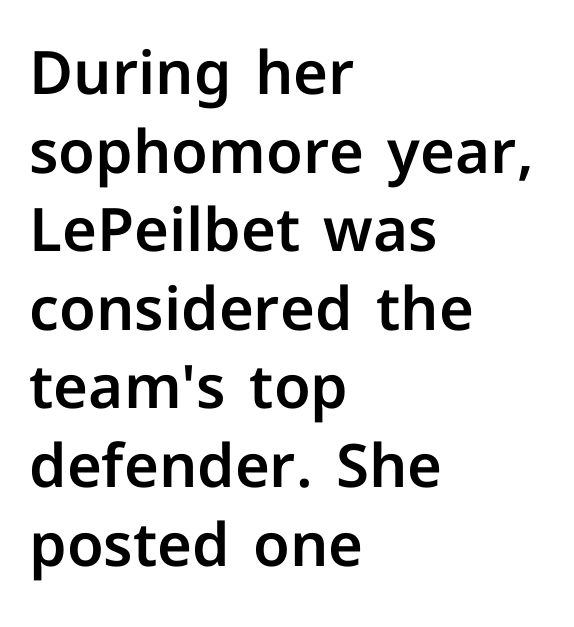
The lines in this sample share a left origin and differ only in where they stop. The font family rendered here belongs to the sans-serif group. The lettering holds an erect, upright posture throughout. Line spacing here is normal.
